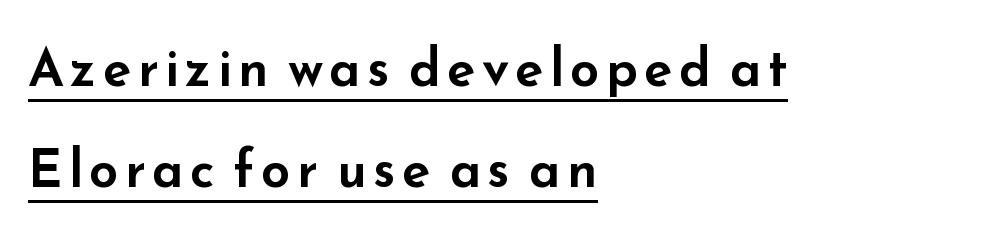
Check where the strokes stop: nothing finishes them off — pure sans. Which margin do the lines hug? The left one — the right edge is uneven. The letters advance in unequal steps, a hallmark of proportional type. Honestly, the rows look like they've been pulled way apart. The rendering uses the underline text-decoration. Quick note: not italic, upright.
